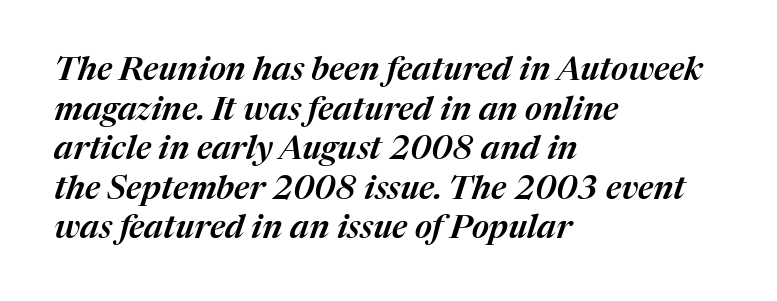
The image shows 33 px text type, italic (leaning right); set left-aligned, line spacing 1.2x, normal letter spacing, not underlined; medium stroke contrast and a medium x-height.
